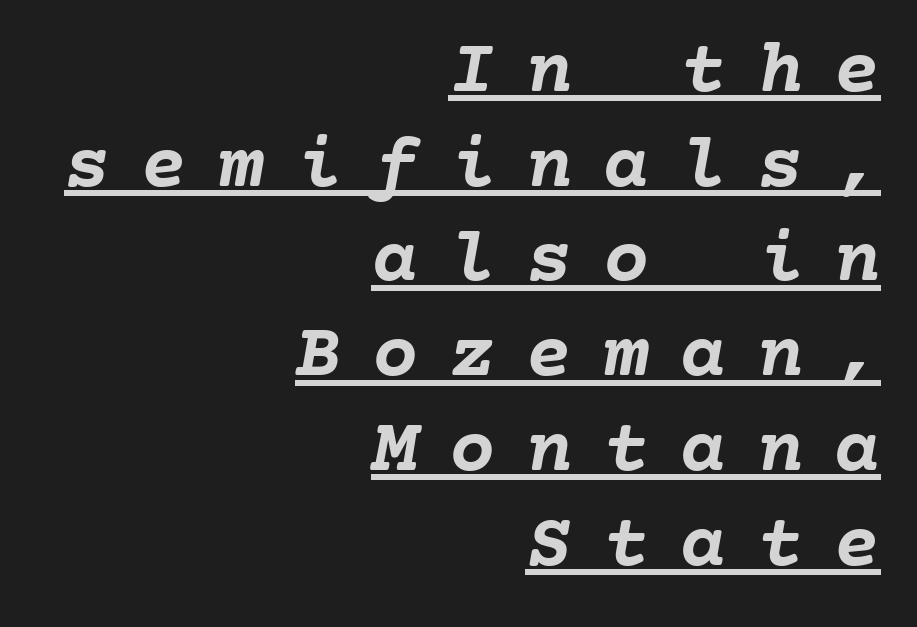
{"bold": "yes", "weight": "semibold", "width": "normal", "stroke_contrast": "low", "x_height": "medium", "monospaced": "yes", "underline": "yes", "align": "right", "line_spacing_ratio": 1.23, "letter_spacing": "wide", "letter_spacing_em": 0.4, "glyph_px": 77}
